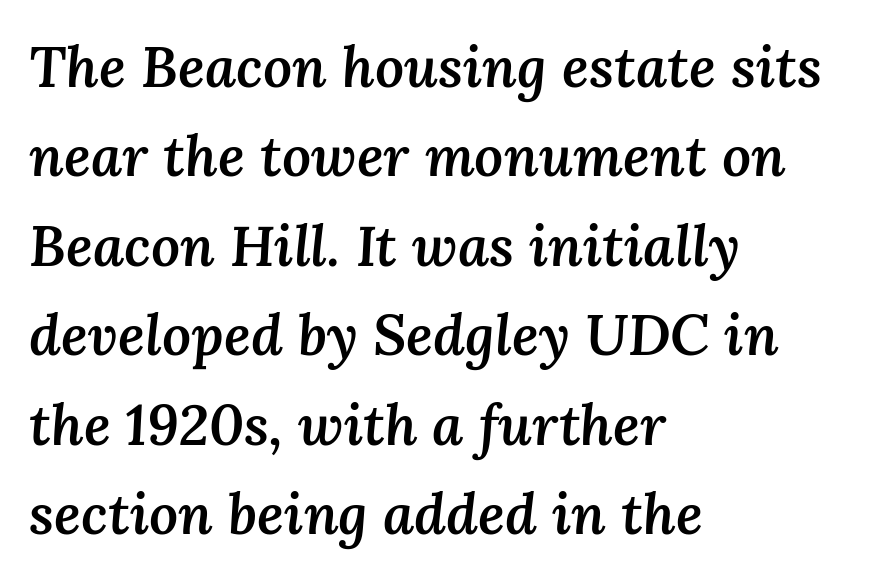
{"italic": "yes", "lean": "right", "slant_degrees": 3, "bold": "semi", "weight": "semibold", "width": "normal", "stroke_contrast": "medium", "x_height": "medium", "monospaced": "no", "underline": "no", "align": "left", "line_spacing": "normal", "line_spacing_ratio": 1.57, "letter_spacing": "normal", "letter_spacing_em": 0.0, "glyph_px": 57}
